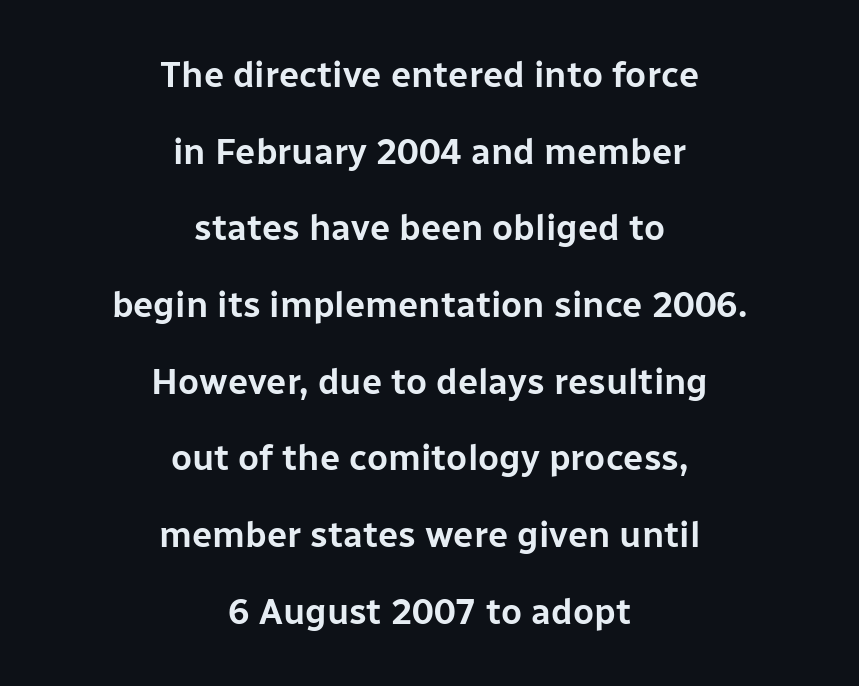
This rendering leaves character spacing at its baseline value. Unmarked baselines from the first word to the last. Letterform terminals end flat and unadorned throughout the passage. Rendered with straight, roman letterforms. Whoever set this chose breathing room over compactness in the vertical rhythm. You could not count columns in this text — the font is proportionally spaced.
